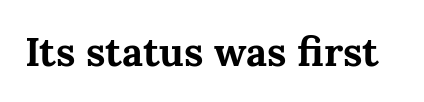
The letters stand upright; this is a roman face. Underline: absent. There is no visible air inserted between adjacent glyphs. Emphasis by weight is at full strength: bold. The letters carry serifs — small finishing strokes at the ends of their stems.
